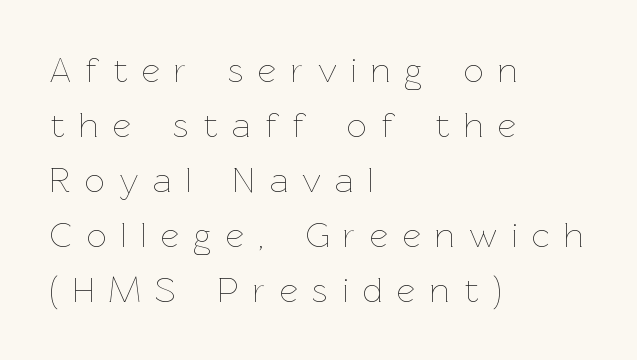
Q: Is the text bold? A: No.
Q: Is the text italic (slanted)? A: No, it is upright.
Q: Is the text underlined? A: No.
Q: How is the paragraph aligned? A: Left-aligned.
Q: Is the spacing between letters normal or unusually wide? A: Unusually wide.
Q: Is the spacing between lines tight, normal or loose? A: Normal.
Q: Width (condensed, normal, or wide)? A: Normal.
Q: Stroke contrast? A: Low.
Q: x-height? A: Medium.
Q: Monospaced? A: No.
